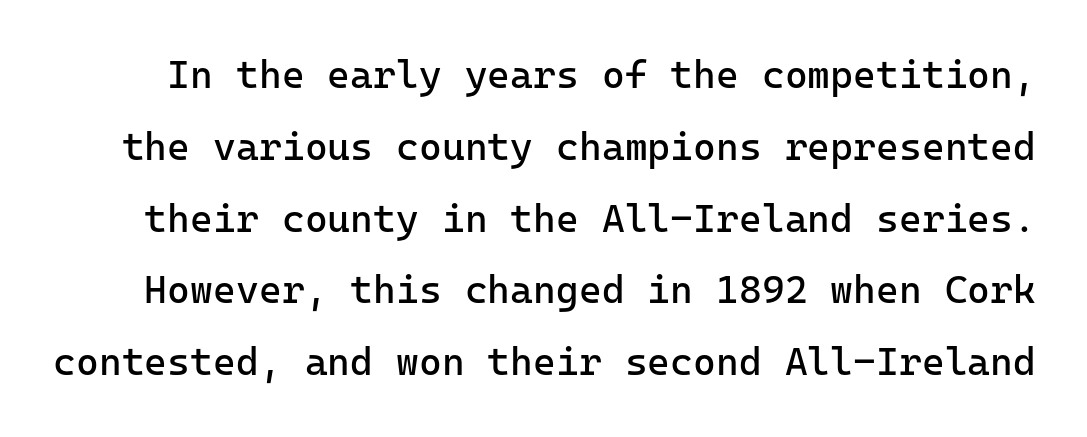
The image shows 39 px regular-weight sans-serif type, upright, monospaced; set line spacing 1.84x, normal letter spacing, not underlined; low stroke contrast and a medium x-height.
